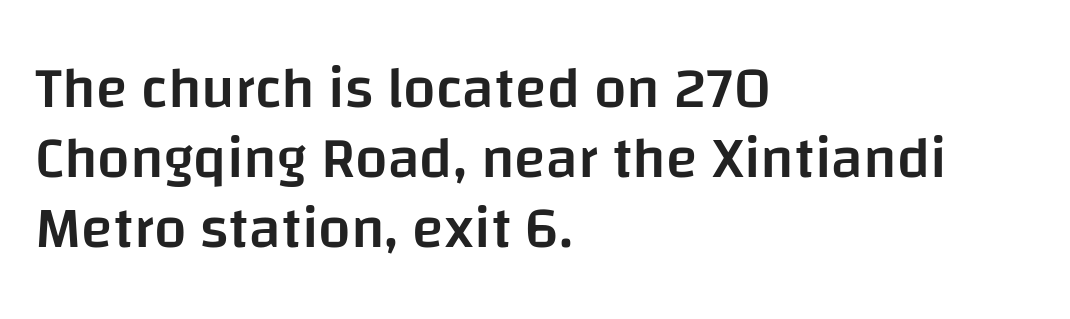
Is this a fixed-width face? No — the glyphs have proportional, varying widths. The face used here is rendered with its standard letterfit. A sans-serif font was chosen for this passage. Students, this is semibold: more ink than regular, less than bold.
